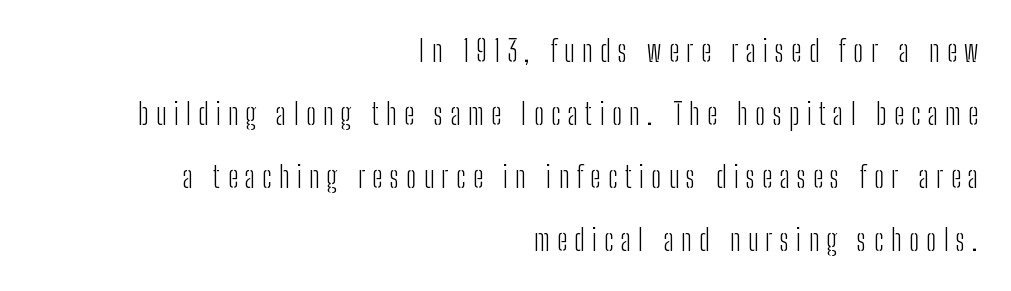
Words appear elongated and porous because spacing is wide. Does the leading feel generous? Absolutely, it's lavish. The strokes carry an ordinary text weight at most. Do the letters lean? They stand straight.
